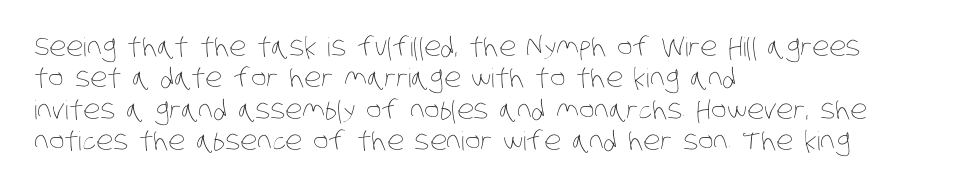
The baseline area is clear. In CSS terms this would be text-align: left. Each word holds together tightly as a unit, with standard inter-letter gaps. Letters have the restrained weight of plain body copy at most.
